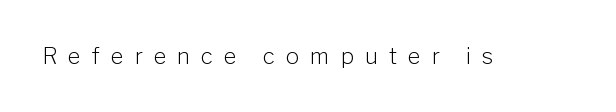
The image shows 22 px text type, upright; set unusually wide letter spacing (+0.5 em), not underlined.
